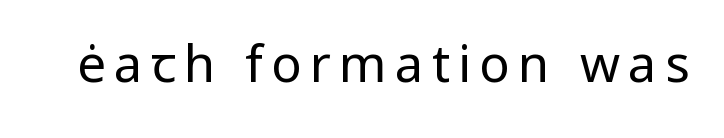
{"serif": "no", "italic": "no", "bold": "no", "weight": "regular", "width": "normal", "stroke_contrast": "low", "x_height": "medium", "monospaced": "no", "underline": "no", "glyph_px": 51}
